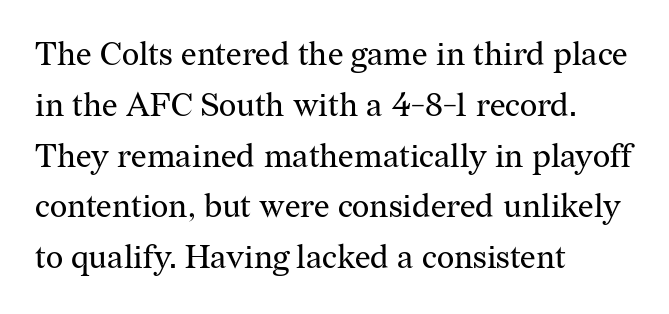
The image shows 33 px regular-weight serif type, upright; set left-aligned, normal line spacing (1.54x), normal letter spacing, not underlined; medium stroke contrast and a medium x-height.
